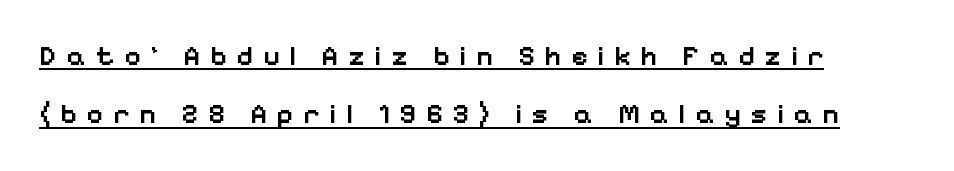
{"serif": "no", "italic": "no", "bold": "semi", "weight": "semibold", "width": "normal", "stroke_contrast": "low", "x_height": "medium", "monospaced": "no", "underline": "yes", "align": "left", "line_spacing": "loose", "line_spacing_ratio": 2.08, "letter_spacing": "wide", "letter_spacing_em": 0.35, "glyph_px": 28}
